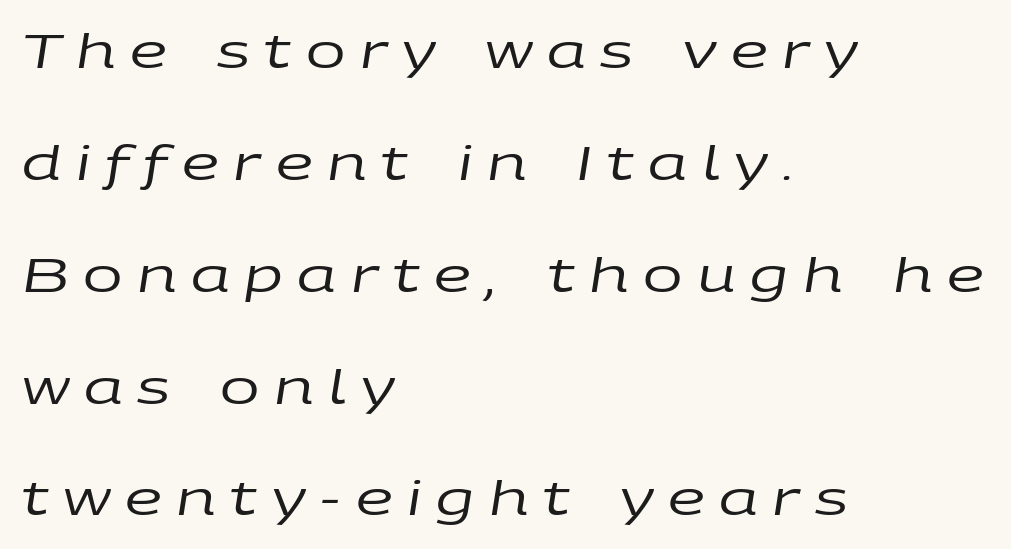
A typesetter would mark this as italic. Rule under the text: the space is simply empty. Horizontal bands of white between lines are thick stripes. Ink coverage per letter is moderate at most.
